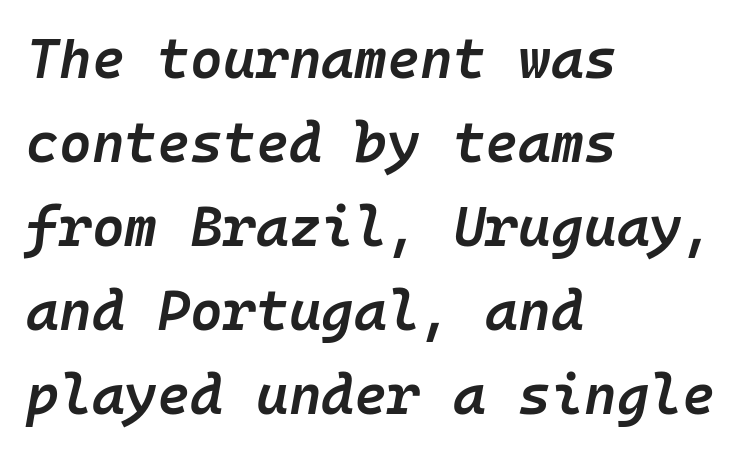
{"italic": "yes", "lean": "right", "slant_degrees": 10, "bold": "semi", "weight": "semibold", "width": "normal", "stroke_contrast": "low", "x_height": "medium", "monospaced": "yes", "underline": "no", "align": "left", "line_spacing": "normal", "line_spacing_ratio": 1.5, "letter_spacing": "normal", "letter_spacing_em": 0.0, "glyph_px": 56}
